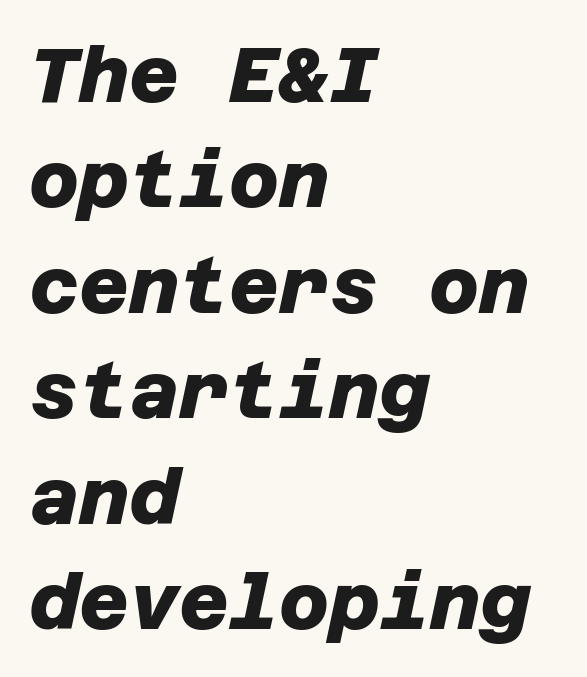
The image shows 77 px heavy sans-serif type; set left-aligned, normal line spacing (1.37x), normal letter spacing, not underlined; low stroke contrast and a large x-height.
